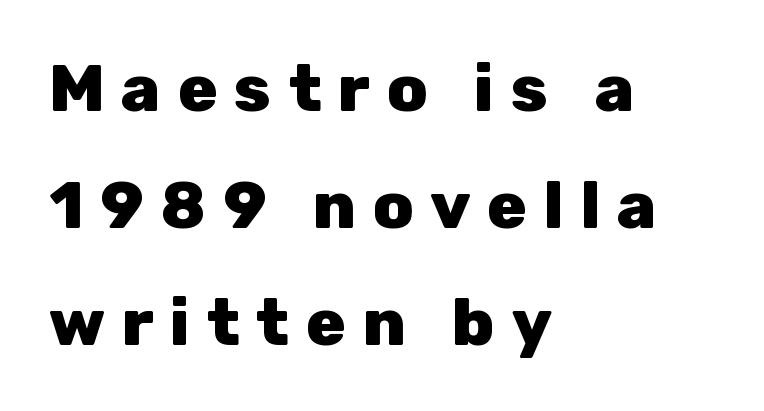
Q: Is the text bold? A: Yes.
Q: Is the text italic (slanted)? A: No, it is upright.
Q: Is the typeface a serif or a sans-serif typeface? A: Sans-serif.
Q: Is the text underlined? A: No.
Q: How is the paragraph aligned? A: Left-aligned.
Q: Is the spacing between letters normal or unusually wide? A: Unusually wide.
Q: Width (condensed, normal, or wide)? A: Normal.
Q: Stroke contrast? A: Low.
Q: x-height? A: Medium.
Q: Monospaced? A: No.
